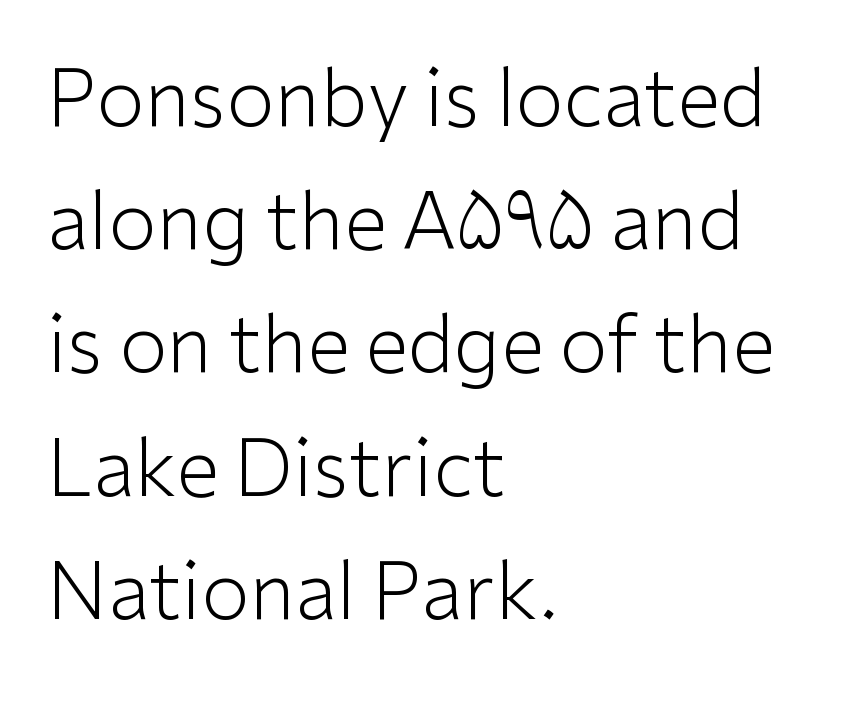
The letters carry no serifs — their stems end cleanly without finishing strokes. How are the letters spaced? Ordinarily, with no added tracking. Anything drawn beneath the words? Only blank space. Is this a fixed-width face? No — the glyphs have proportional, varying widths. The lines sit at an ordinary, default distance from one another.
